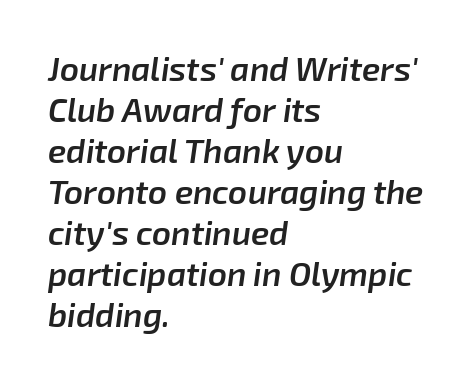
Q: Is the text bold? A: Semi-bold.
Q: Is the text italic (slanted)? A: Yes, it leans right by about 8 degrees.
Q: Is the text underlined? A: No.
Q: How is the paragraph aligned? A: Left-aligned.
Q: Is the spacing between letters normal or unusually wide? A: Normal.
Q: Width (condensed, normal, or wide)? A: Normal.
Q: Stroke contrast? A: Low.
Q: x-height? A: Medium.
Q: Monospaced? A: No.
